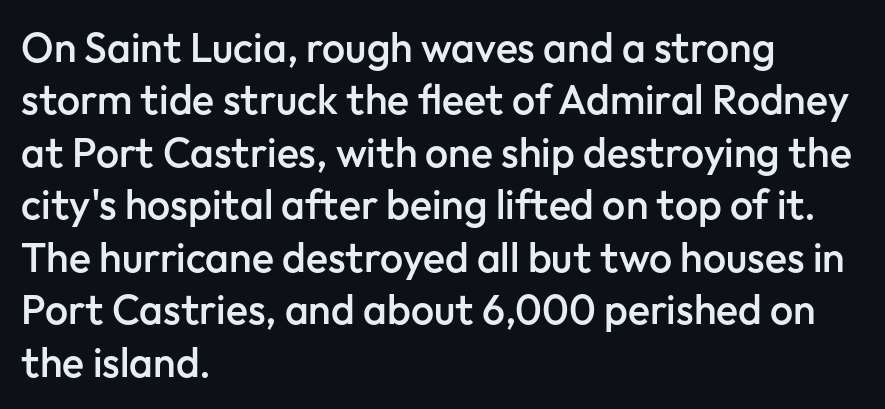
Q: Is the text bold? A: Semi-bold.
Q: Is the text italic (slanted)? A: No, it is upright.
Q: Is the typeface a serif or a sans-serif typeface? A: Sans-serif.
Q: Is the text underlined? A: No.
Q: How is the paragraph aligned? A: Left-aligned.
Q: Is the spacing between letters normal or unusually wide? A: Normal.
Q: Is the spacing between lines tight, normal or loose? A: Normal.
Q: Width (condensed, normal, or wide)? A: Normal.
Q: Stroke contrast? A: Low.
Q: x-height? A: Medium.
Q: Monospaced? A: No.
